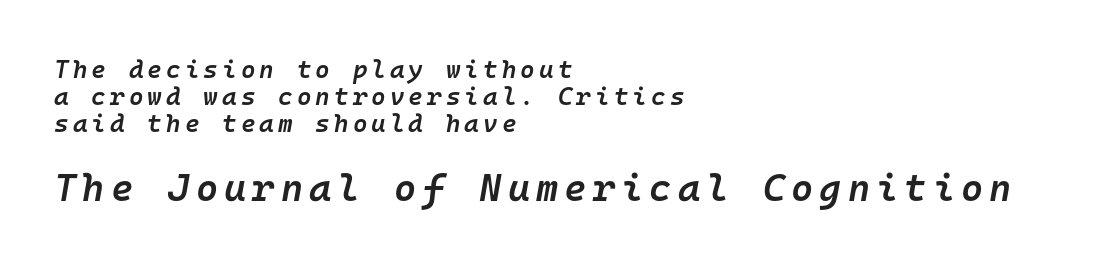
The image shows 38 px semibold type, italic (leaning right), monospaced; set left-aligned, tight line spacing (1.08x), not underlined; the second (bottom) block is 1.52x larger; low stroke contrast and a medium x-height.
